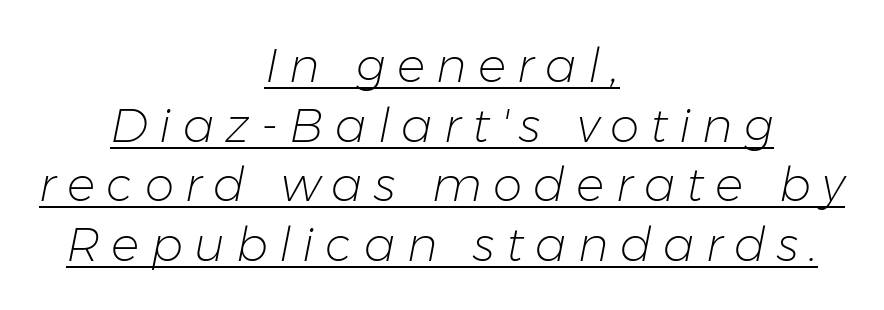
The image shows 47 px light type, italic (leaning right); set centered, normal line spacing (1.27x), unusually wide letter spacing (+0.24 em), underlined; low stroke contrast and a medium x-height.
